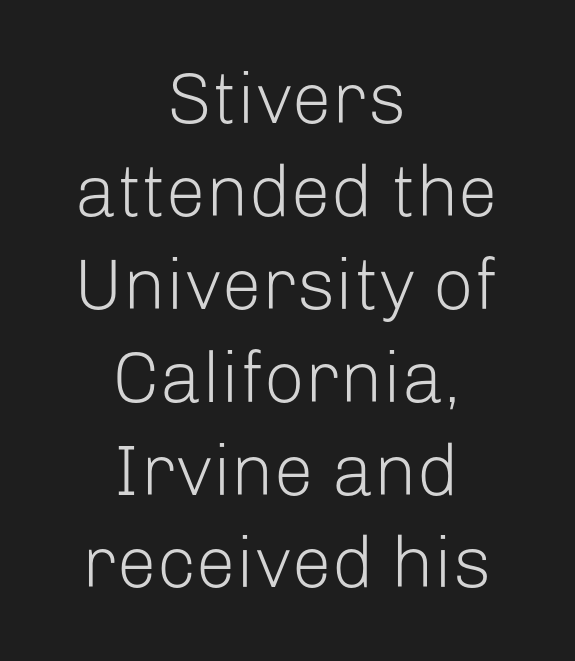
No feet cap the strokes, marking this as sans-serif type. Compared with a typical body face, this is equally light or lighter still. The passage shown is typed in a proportional face where columns would drift. The rendering uses a moderate line-height, typical for paragraphs.
